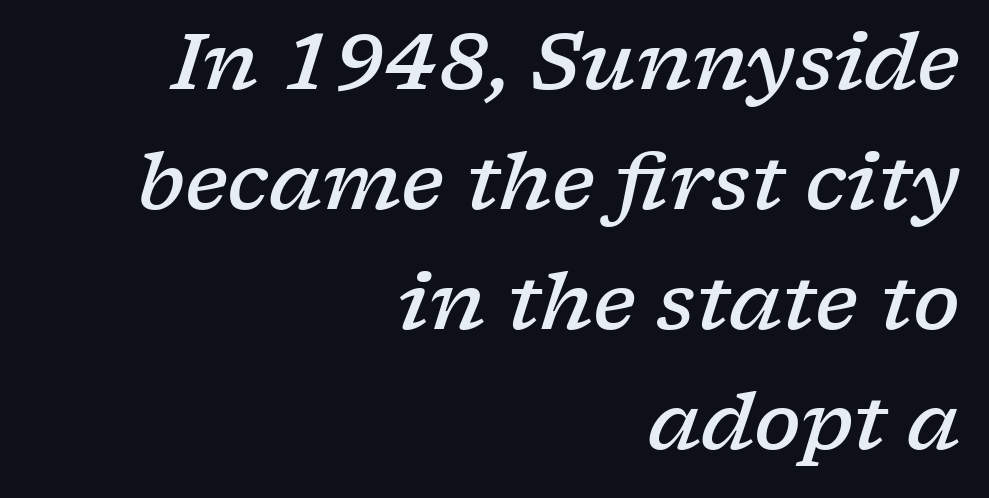
The image shows 78 px semibold, wide serif type, italic (leaning right); set right-aligned, normal line spacing (1.54x), normal letter spacing, not underlined; low stroke contrast and a medium x-height.
